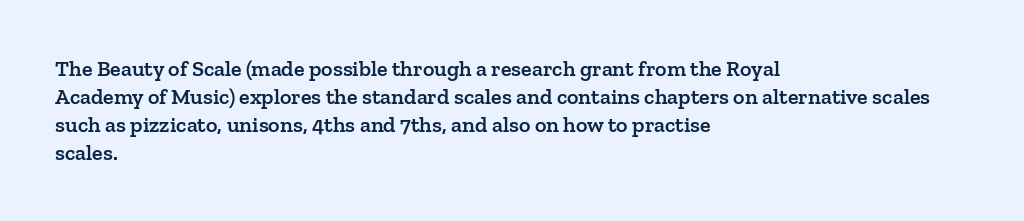
Regular leading. Is there any slant? The stems are plumb. You could call the tracking neutral — neither tight nor loose. A bare baseline throughout the passage.
